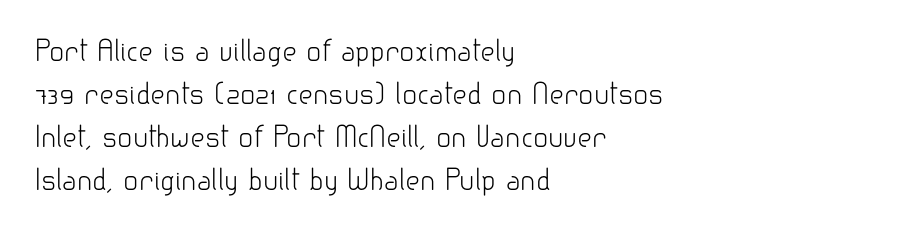
The glyphs in this specimen are sans serif. Vertical strokes here are truly vertical. The rendering keeps characters at their native spacing. The ragged edge is on the right, which tells us the setting is flush left.
